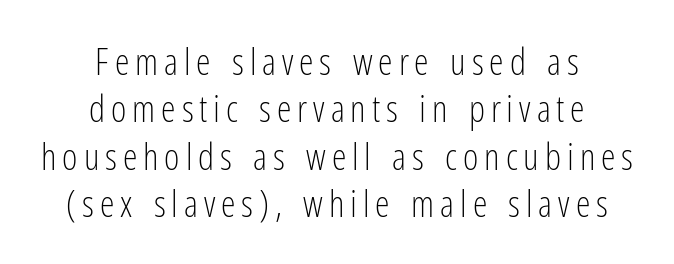
Q: Is the text bold? A: No.
Q: Is the text italic (slanted)? A: No, it is upright.
Q: Is the typeface a serif or a sans-serif typeface? A: Sans-serif.
Q: Is the text underlined? A: No.
Q: How is the paragraph aligned? A: Centered.
Q: Is the spacing between lines tight, normal or loose? A: Normal.
Q: Width (condensed, normal, or wide)? A: Condensed.
Q: Stroke contrast? A: Low.
Q: x-height? A: Medium.
Q: Monospaced? A: No.
